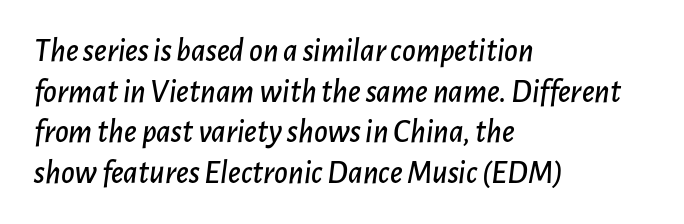
The words here are not underlined. This rendering uses left alignment, leaving the right contour irregular. An italicized treatment has been applied to the whole sample. Caption: standard tracking, unaltered. The face used here is proportionally spaced, like ordinary book or web type.
